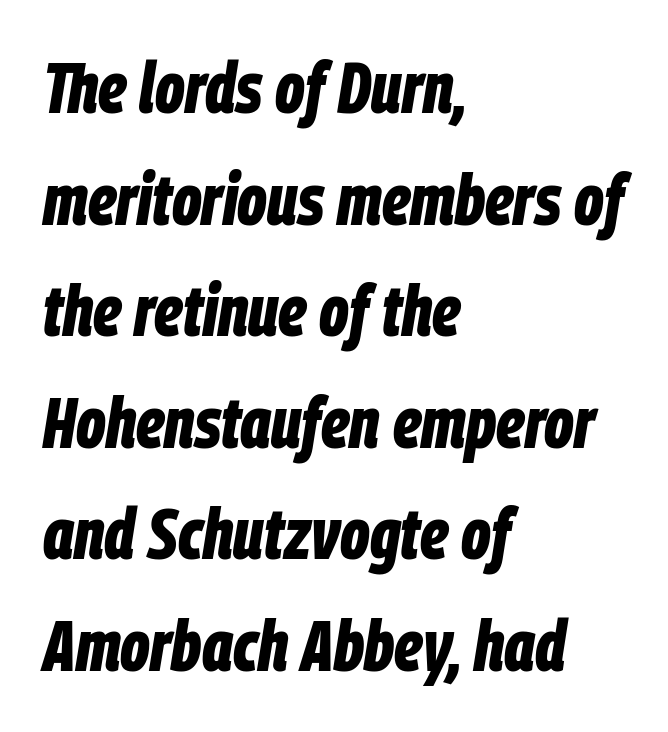
Line beginnings align vertically; line endings do not. The glyphs are unaccompanied by any horizontal stroke below them. If you drew a line through each stem, it would be angled. The letters advance in unequal steps, a hallmark of proportional type.
